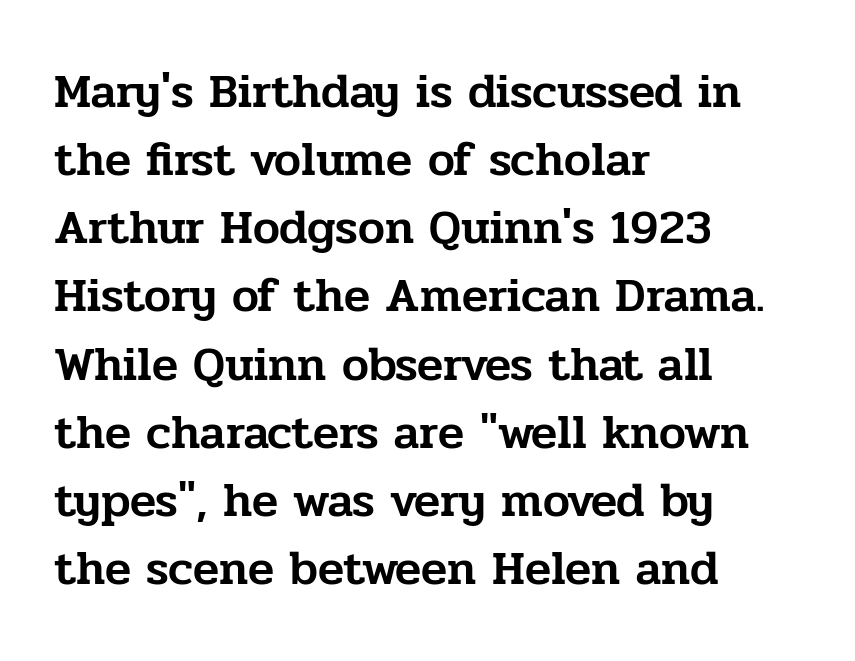
Here the glyphs are tracked normally, forming tight word shapes. The space directly below the letters is spotless. The letters stand upright; this is a roman face. How would I describe the line gaps? Plain and ordinary. Examine the stroke ends and you'll spot serifs.
